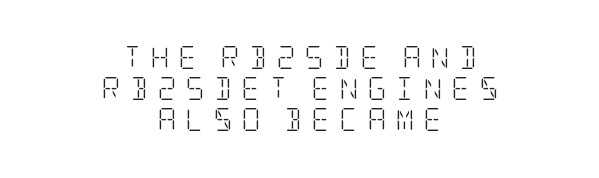
The glyphs are unaccompanied by any horizontal stroke below them. You can tell it's not italic because the verticals are truly vertical. There is plenty of visible air inserted between adjacent glyphs. Notice how descenders clear the ascenders below comfortably — that's standard leading. The lines are quadded center.
